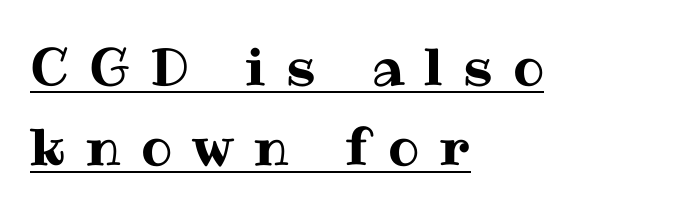
One-word summary of the alignment: left. Descenders here cross a horizontal rule under the line. A normal amount of white space separates one row of letters from the next. A typesetter would mark this as roman, not italic.
